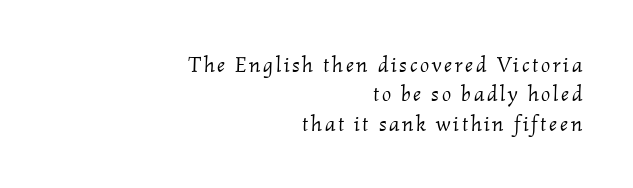
The image shows 22 px text type, italic (leaning right); set right-aligned, normal line spacing (1.33x), not underlined.
